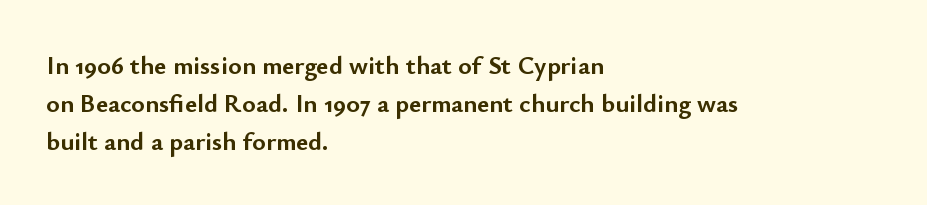
One glance says typical: line gaps are just what's usual. Students, note that the glyphs here touch the page at normal intervals. When letters stand straight like this, we call the style roman or upright. The string is rendered with underlining switched off. Casual observation: everything's shoved over to the left.
